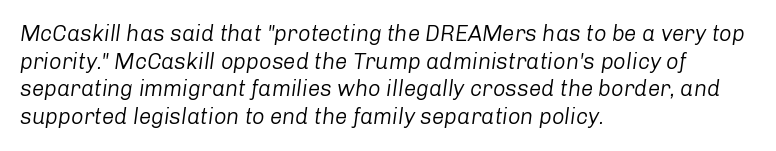
{"italic": "yes", "lean": "right", "slant_degrees": 8, "bold": "no", "underline": "no", "align": "left", "line_spacing": "normal", "line_spacing_ratio": 1.26, "letter_spacing": "normal", "letter_spacing_em": 0.0, "glyph_px": 22}
